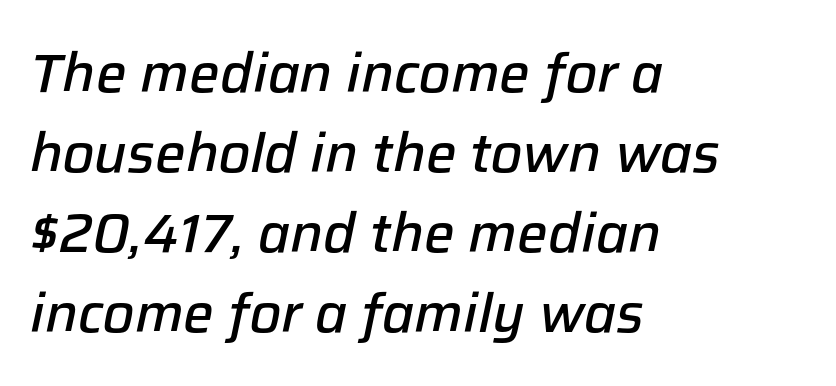
{"italic": "yes", "lean": "right", "slant_degrees": 12, "bold": "semi", "weight": "semibold", "width": "normal", "stroke_contrast": "low", "x_height": "medium", "monospaced": "no", "underline": "no", "align": "left", "line_spacing": "normal", "line_spacing_ratio": 1.48, "letter_spacing": "normal", "letter_spacing_em": 0.0, "glyph_px": 54}
